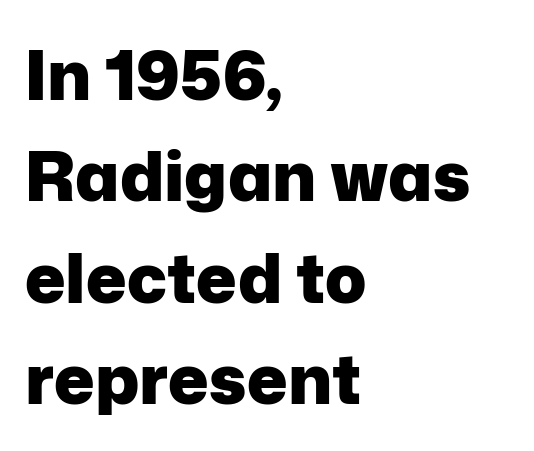
{"serif": "no", "italic": "no", "bold": "yes", "weight": "heavy", "width": "normal", "stroke_contrast": "low", "x_height": "medium", "monospaced": "no", "underline": "no", "align": "left", "line_spacing": "normal", "line_spacing_ratio": 1.49, "letter_spacing": "normal", "letter_spacing_em": 0.0, "glyph_px": 68}
